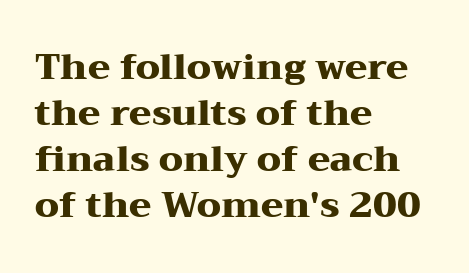
{"serif": "yes", "italic": "no", "bold": "yes", "weight": "heavy", "width": "wide", "stroke_contrast": "medium", "x_height": "medium", "monospaced": "no", "underline": "no", "align": "left", "line_spacing": "normal", "line_spacing_ratio": 1.28, "letter_spacing": "normal", "letter_spacing_em": 0.0, "glyph_px": 36}
